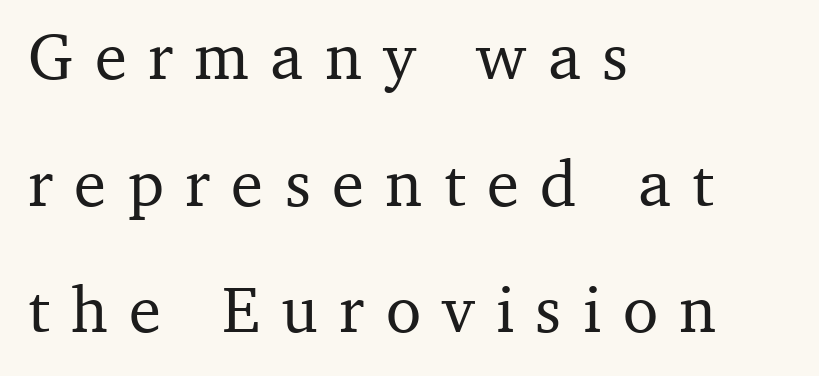
These lines have a slow, spaced-out rhythm from letter to letter. Leading: increased. Do the characters align in a grid? No, the font is proportional. Quick note: underline off.
